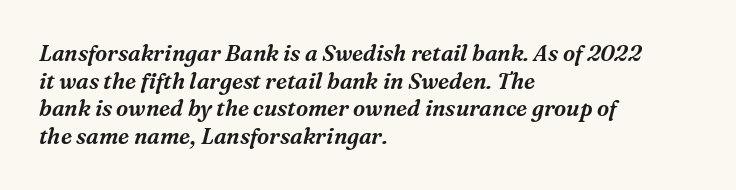
Q: Is the text italic (slanted)? A: Yes, it leans right by about 16 degrees.
Q: Is the text underlined? A: No.
Q: How is the paragraph aligned? A: Left-aligned.
Q: Is the spacing between letters normal or unusually wide? A: Normal.
Q: Is the spacing between lines tight, normal or loose? A: Normal.
